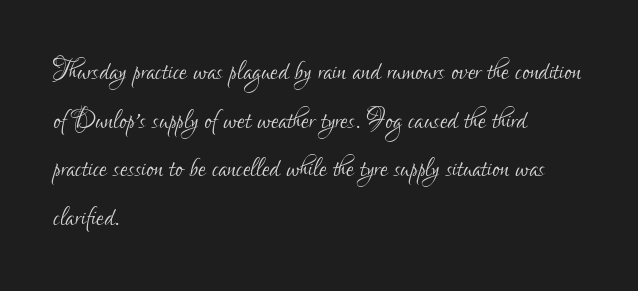
Q: Is the text bold? A: No.
Q: Is the text italic (slanted)? A: Yes.
Q: Is the typeface a serif or a sans-serif typeface? A: Sans-serif.
Q: Is the text underlined? A: No.
Q: How is the paragraph aligned? A: Left-aligned.
Q: Is the spacing between letters normal or unusually wide? A: Normal.
Q: Is the spacing between lines tight, normal or loose? A: Normal.
Q: Width (condensed, normal, or wide)? A: Condensed.
Q: Stroke contrast? A: Low.
Q: x-height? A: Small.
Q: Monospaced? A: No.
